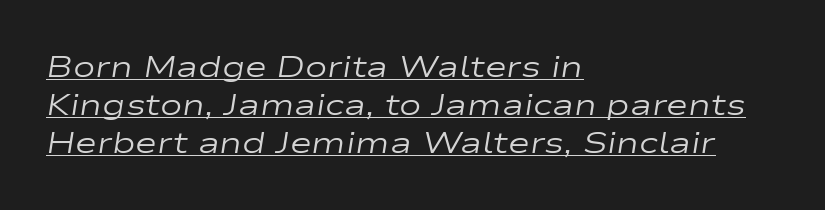
{"italic": "yes", "lean": "right", "slant_degrees": 9, "bold": "no", "weight": "regular", "width": "wide", "stroke_contrast": "low", "x_height": "medium", "monospaced": "no", "underline": "yes", "align": "left", "line_spacing": "normal", "line_spacing_ratio": 1.26, "letter_spacing": "normal", "letter_spacing_em": 0.0, "glyph_px": 30}
